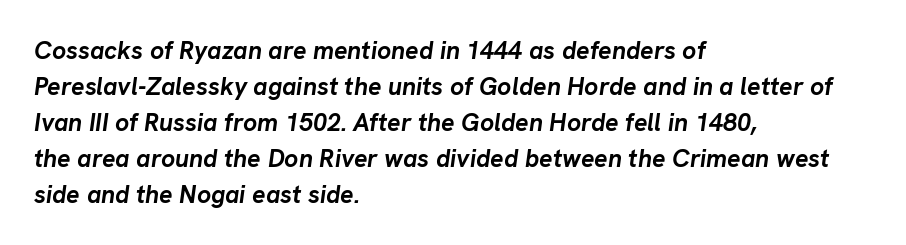
The image shows 25 px bold type, italic (leaning right); set left-aligned, normal line spacing (1.44x), normal letter spacing, not underlined.
